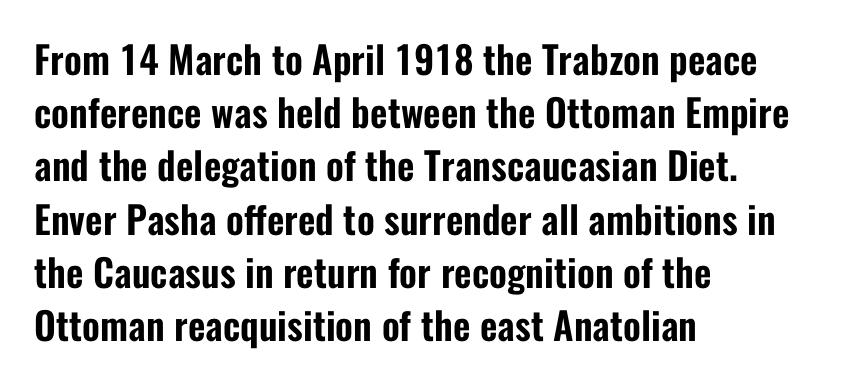
How are the letters spaced? Ordinarily, with no added tracking. Rendered with straight, roman letterforms. Bare-footed words on every line. I'd call this a sans setting — the letters go barefoot. A student would call this left alignment; a typographer would say flush left, rag right. The passage shown is typed in a proportional face where columns would drift.
